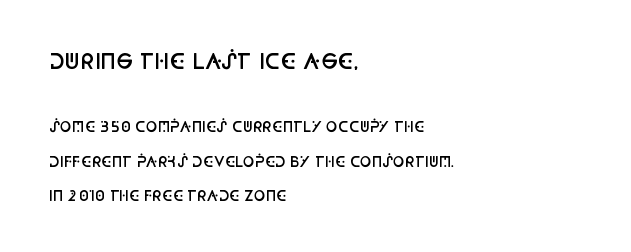
The leading is generous, giving the passage an open texture. Does the copy run flush right? No — it runs flush left. Look at the stroke-to-counter ratio: somewhat heavy, a semibold. The type is set solid horizontally, with unmodified tracking. Quick note: underline off. The letters stand upright; this is a roman face.
